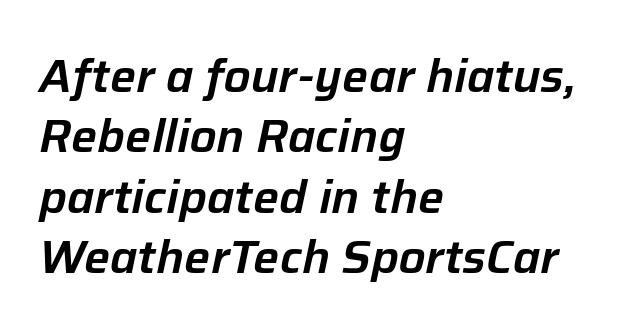
Q: Is the text italic (slanted)? A: Yes, it leans right by about 12 degrees.
Q: Is the text underlined? A: No.
Q: How is the paragraph aligned? A: Left-aligned.
Q: Is the spacing between letters normal or unusually wide? A: Normal.
Q: Is the spacing between lines tight, normal or loose? A: Normal.
Q: Width (condensed, normal, or wide)? A: Normal.
Q: Stroke contrast? A: Low.
Q: x-height? A: Medium.
Q: Monospaced? A: No.
